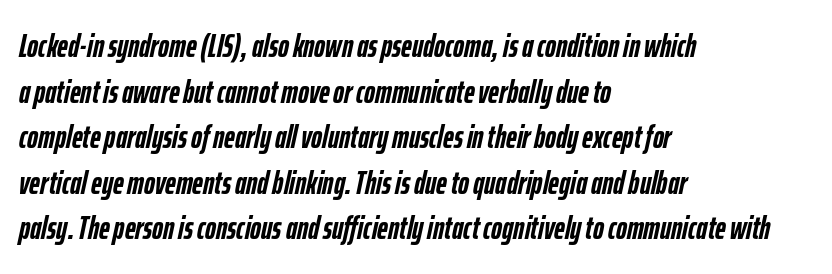
Look at the tracking — it's just the regular setting, nothing added. The strip under each line holds only bare page. Set as a true bold cut, around the 700 mark. The letters are slanted; this is an italic face. The setting favours the left margin, as ordinary paragraphs usually do.
